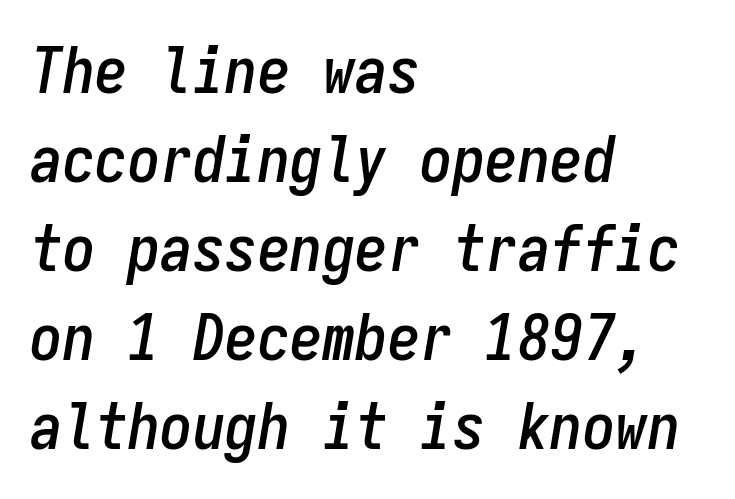
Q: Is the text italic (slanted)? A: Yes, it leans right by about 9 degrees.
Q: Is the text underlined? A: No.
Q: How is the paragraph aligned? A: Left-aligned.
Q: Is the spacing between letters normal or unusually wide? A: Normal.
Q: Is the spacing between lines tight, normal or loose? A: Normal.
Q: Width (condensed, normal, or wide)? A: Condensed.
Q: Stroke contrast? A: Low.
Q: x-height? A: Medium.
Q: Monospaced? A: Yes.
